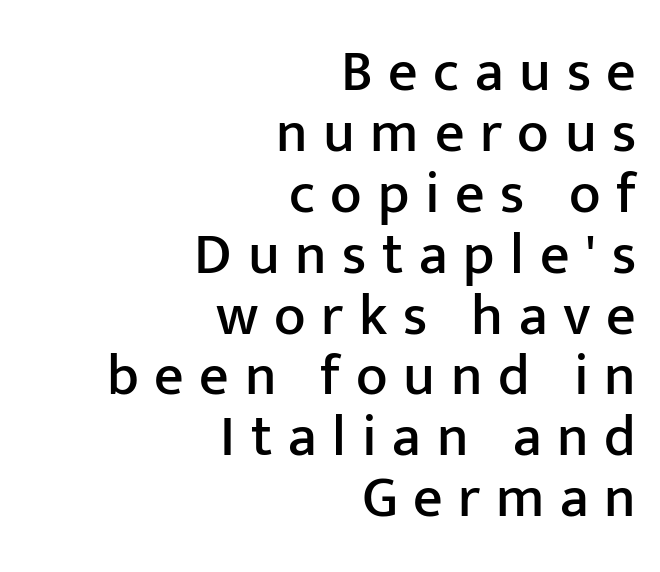
{"serif": "no", "italic": "no", "width": "normal", "stroke_contrast": "low", "x_height": "medium", "monospaced": "no", "underline": "no", "align": "right", "line_spacing": "tight", "line_spacing_ratio": 1.05, "letter_spacing": "wide", "letter_spacing_em": 0.27, "glyph_px": 58}
